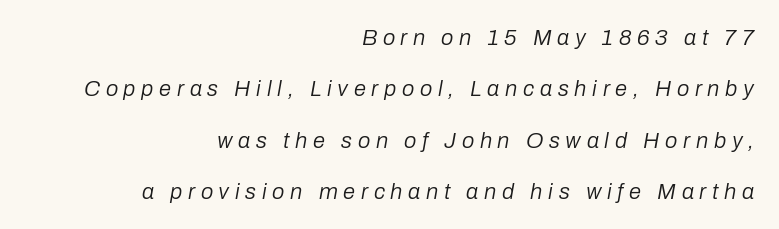
The image shows 22 px text type, italic (leaning right); set right-aligned, loose line spacing (2.33x), unusually wide letter spacing (+0.26 em), not underlined.
